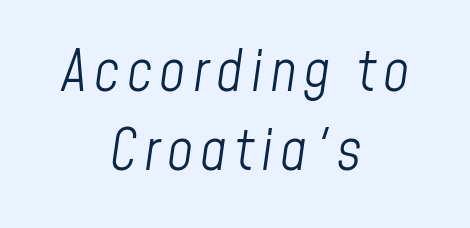
Q: Is the text bold? A: No.
Q: Is the text italic (slanted)? A: Yes, it leans right by about 8 degrees.
Q: Is the text underlined? A: No.
Q: How is the paragraph aligned? A: Centered.
Q: Is the spacing between lines tight, normal or loose? A: Normal.
Q: Width (condensed, normal, or wide)? A: Condensed.
Q: Stroke contrast? A: Low.
Q: x-height? A: Medium.
Q: Monospaced? A: No.
